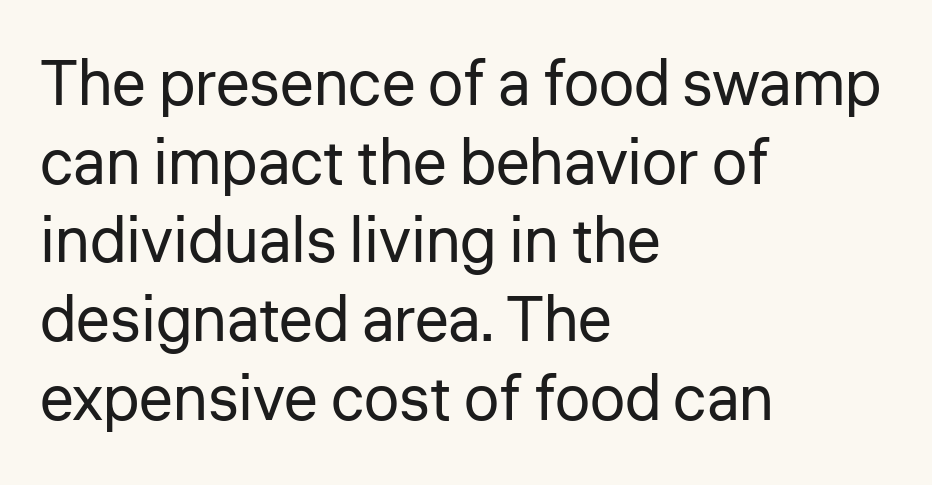
Q: Is the text bold? A: No.
Q: Is the text italic (slanted)? A: No, it is upright.
Q: Is the typeface a serif or a sans-serif typeface? A: Sans-serif.
Q: Is the text underlined? A: No.
Q: How is the paragraph aligned? A: Left-aligned.
Q: Is the spacing between letters normal or unusually wide? A: Normal.
Q: Is the spacing between lines tight, normal or loose? A: Normal.
Q: Width (condensed, normal, or wide)? A: Normal.
Q: Stroke contrast? A: Low.
Q: x-height? A: Medium.
Q: Monospaced? A: No.
